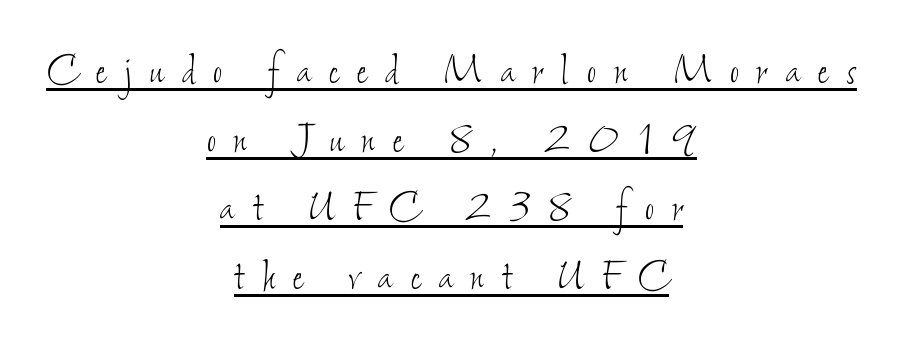
{"bold": "no", "weight": "thin", "width": "condensed", "stroke_contrast": "low", "x_height": "small", "monospaced": "no", "underline": "yes", "align": "center", "line_spacing": "normal", "line_spacing_ratio": 1.4, "letter_spacing": "wide", "letter_spacing_em": 0.38, "glyph_px": 49}
